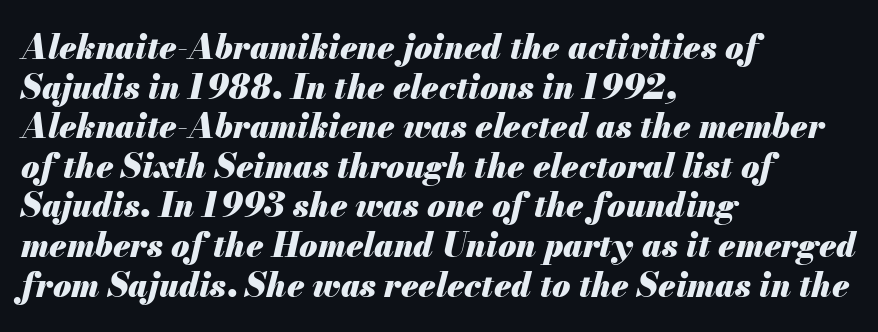
The image shows 33 px heavy type, italic (leaning right); set left-aligned, line spacing 1.2x, normal letter spacing, not underlined; medium stroke contrast and a small x-height.
